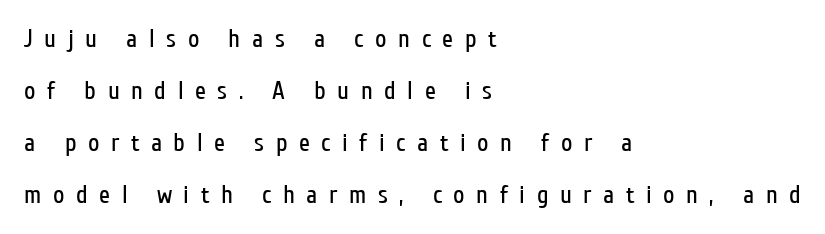
Q: Is the text bold? A: No.
Q: Is the text italic (slanted)? A: No, it is upright.
Q: Is the text underlined? A: No.
Q: How is the paragraph aligned? A: Left-aligned.
Q: Is the spacing between letters normal or unusually wide? A: Unusually wide.
Q: Is the spacing between lines tight, normal or loose? A: Loose.
